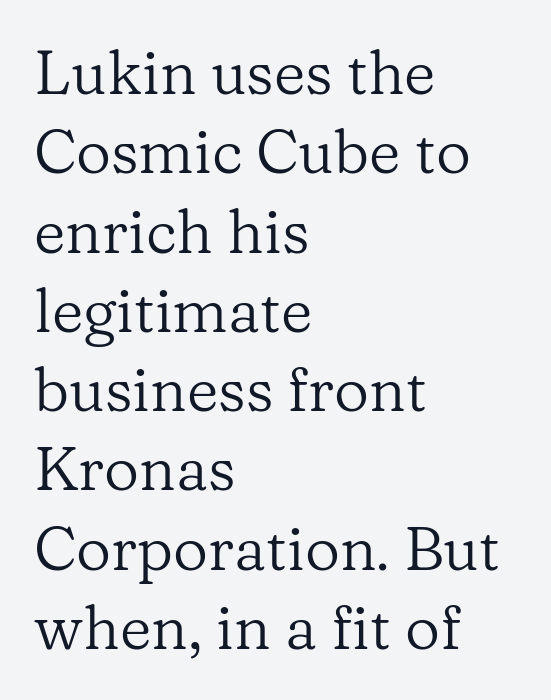
Rendered with straight, roman letterforms. Letter spacing: default. Evenly set lines give the paragraph a standard silhouette. You could not count columns in this text — the font is proportionally spaced. These lines stack with their left ends in a neat column. Is the type heavy? It reads as light-to-regular instead.
